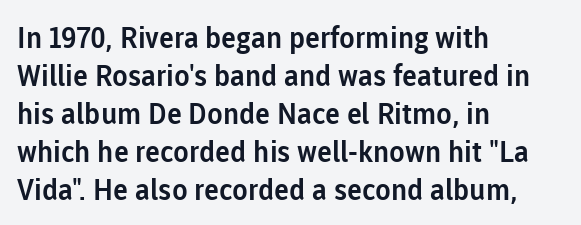
{"serif": "no", "italic": "no", "width": "normal", "stroke_contrast": "low", "x_height": "medium", "monospaced": "no", "underline": "no", "align": "left", "line_spacing": "normal", "line_spacing_ratio": 1.31, "letter_spacing": "normal", "letter_spacing_em": 0.0, "glyph_px": 29}
